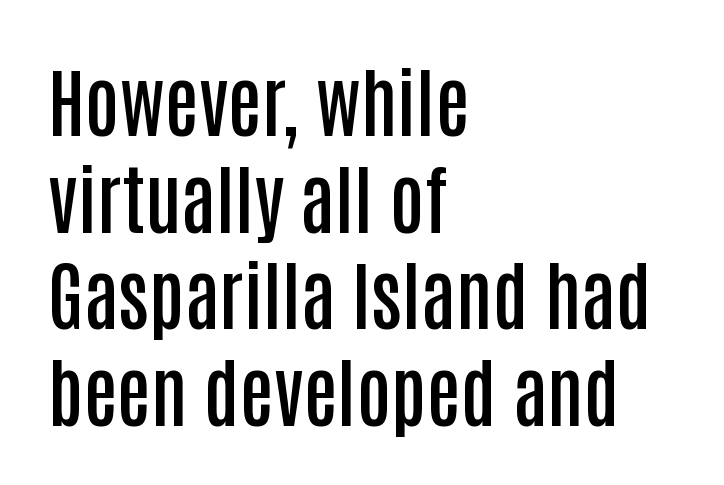
The image shows 76 px semibold, condensed sans-serif type, upright; set left-aligned, normal line spacing (1.27x), normal letter spacing, not underlined; low stroke contrast and a large x-height.
